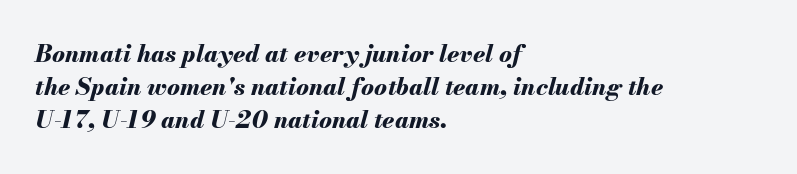
The image shows 24 px bold type, italic (leaning right); set left-aligned, normal line spacing (1.38x), normal letter spacing, not underlined.
